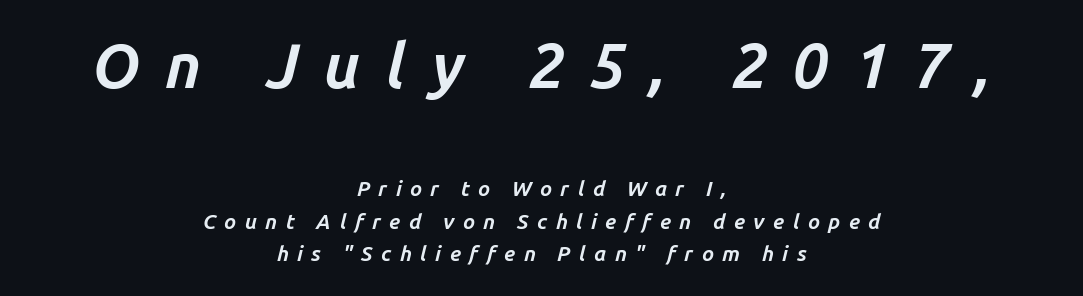
Weight check: bold — yes, fully. The rendering shrinks the type as you move from the upper chunk to the lower. The rendering applies a slant to the glyphs. Proportional: the letters do not fall into vertical columns. The compositor balanced each line on the midline.
